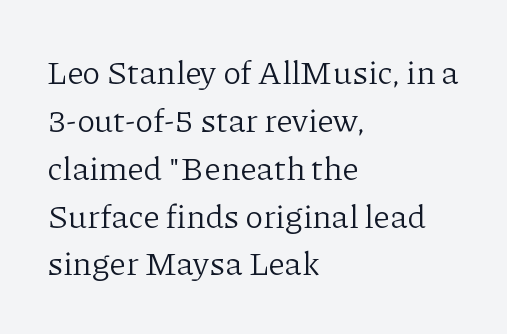
Q: Is the text bold? A: No.
Q: Is the text italic (slanted)? A: No, it is upright.
Q: Is the typeface a serif or a sans-serif typeface? A: Serif.
Q: Is the text underlined? A: No.
Q: How is the paragraph aligned? A: Left-aligned.
Q: Is the spacing between letters normal or unusually wide? A: Normal.
Q: Is the spacing between lines tight, normal or loose? A: Normal.
Q: Width (condensed, normal, or wide)? A: Normal.
Q: Stroke contrast? A: Low.
Q: x-height? A: Medium.
Q: Monospaced? A: No.
